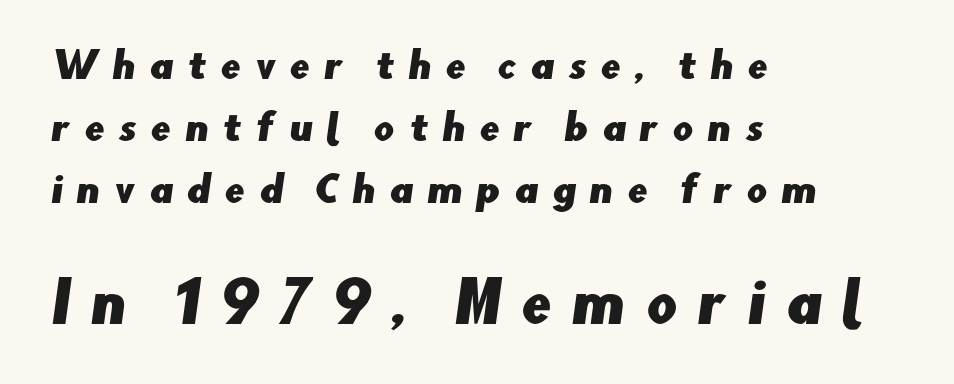
The image shows 54 px sans-serif type; set left-aligned, line spacing 1.72x, unusually wide letter spacing (+0.38 em), not underlined; the second (bottom) block is 1.5x larger; low stroke contrast and a small x-height.
